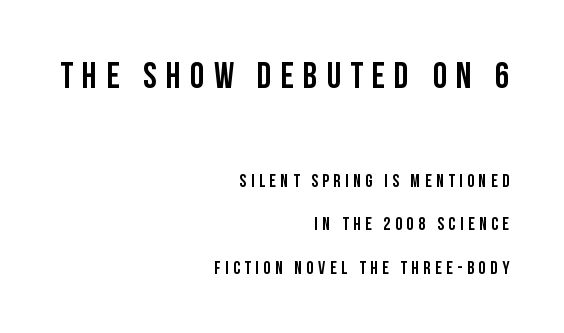
The image shows 36 px condensed sans-serif type, upright; set right-aligned, loose line spacing (2.4x), unusually wide letter spacing (+0.25 em), not underlined; the first (top) block is 2.0x larger; low stroke contrast and a large x-height.
